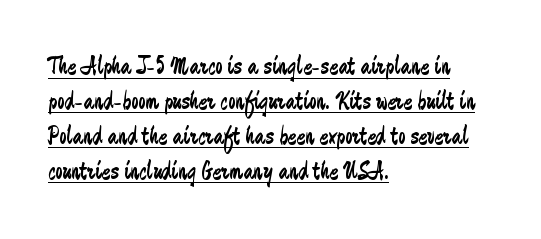
{"bold": "no", "underline": "yes", "align": "left", "line_spacing": "normal", "line_spacing_ratio": 1.34, "letter_spacing": "normal", "letter_spacing_em": 0.0, "glyph_px": 26}
